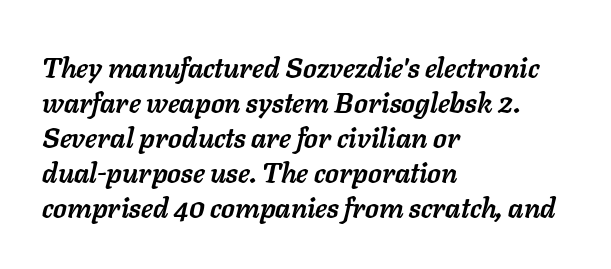
This sample uses an oblique cut, with every glyph tilted off the vertical. Think of a printed novel: that variable character pitch is what you see here. Descender tails drop into unmarked territory. How would I describe the line gaps? Plain and ordinary. All the whitespace from short lines collects on the right.
